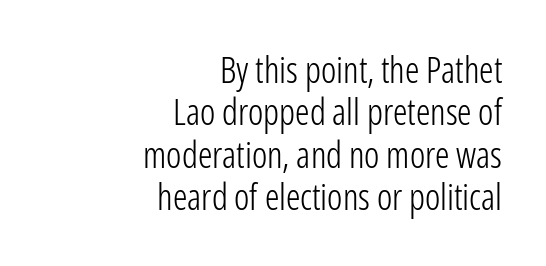
Q: Is the text bold? A: No.
Q: Is the text italic (slanted)? A: No, it is upright.
Q: Is the typeface a serif or a sans-serif typeface? A: Sans-serif.
Q: Is the text underlined? A: No.
Q: How is the paragraph aligned? A: Right-aligned.
Q: Is the spacing between letters normal or unusually wide? A: Normal.
Q: Width (condensed, normal, or wide)? A: Condensed.
Q: Stroke contrast? A: Low.
Q: x-height? A: Medium.
Q: Monospaced? A: No.
